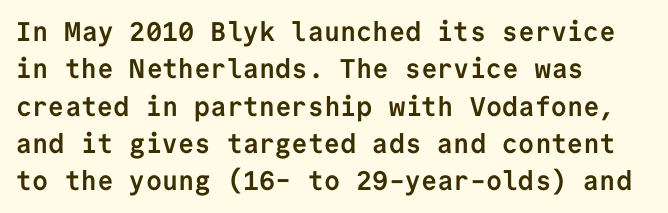
The image shows 27 px bold type, upright; set left-aligned, normal line spacing (1.38x), normal letter spacing, not underlined.
